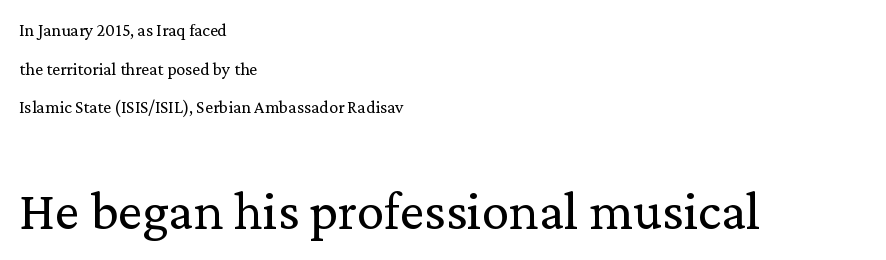
Q: Is the text bold? A: No.
Q: Is the text italic (slanted)? A: No, it is upright.
Q: Is the typeface a serif or a sans-serif typeface? A: Serif.
Q: Is the text underlined? A: No.
Q: How is the paragraph aligned? A: Left-aligned.
Q: Is the spacing between letters normal or unusually wide? A: Normal.
Q: Is the spacing between lines tight, normal or loose? A: Loose.
Q: Which block of text is set in a larger size, the first (top) or the second (bottom)? A: The second (bottom) one.
Q: Width (condensed, normal, or wide)? A: Normal.
Q: Stroke contrast? A: Low.
Q: x-height? A: Medium.
Q: Monospaced? A: No.
